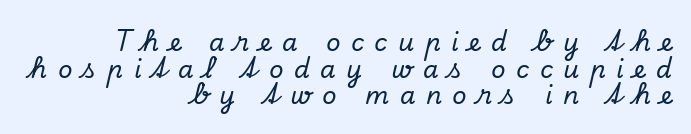
{"italic": "yes", "lean": "right", "slant_degrees": 13, "underline": "no", "align": "right", "line_spacing": "tight", "line_spacing_ratio": 1.07, "letter_spacing": "wide", "letter_spacing_em": 0.42, "glyph_px": 25}
